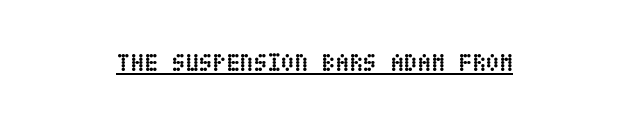
This rendering uses center alignment, leaving both contours irregular but symmetric. This is underlined copy, the kind a proofreader might mark for attention. Observe the ordinary spacing: letters are neighbours, not strangers. Each glyph is drawn with heavy, bold strokes.
